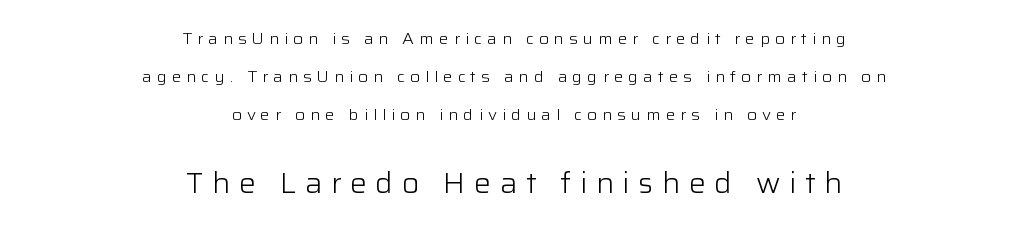
Q: Is the text bold? A: No.
Q: Is the text italic (slanted)? A: No, it is upright.
Q: Is the typeface a serif or a sans-serif typeface? A: Sans-serif.
Q: Is the text underlined? A: No.
Q: How is the paragraph aligned? A: Centered.
Q: Is the spacing between letters normal or unusually wide? A: Unusually wide.
Q: Is the spacing between lines tight, normal or loose? A: Loose.
Q: Which block of text is set in a larger size, the first (top) or the second (bottom)? A: The second (bottom) one.
Q: Width (condensed, normal, or wide)? A: Normal.
Q: Stroke contrast? A: Low.
Q: x-height? A: Medium.
Q: Monospaced? A: No.
